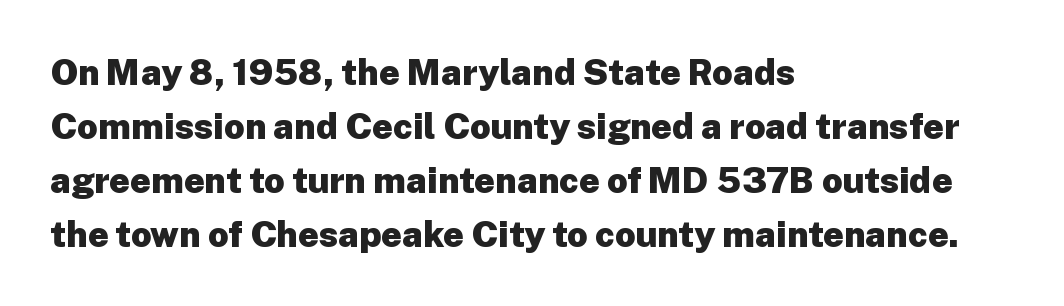
Q: Is the text bold? A: Yes.
Q: Is the text italic (slanted)? A: No, it is upright.
Q: Is the typeface a serif or a sans-serif typeface? A: Sans-serif.
Q: Is the text underlined? A: No.
Q: How is the paragraph aligned? A: Left-aligned.
Q: Is the spacing between letters normal or unusually wide? A: Normal.
Q: Is the spacing between lines tight, normal or loose? A: Normal.
Q: Width (condensed, normal, or wide)? A: Normal.
Q: Stroke contrast? A: Low.
Q: x-height? A: Medium.
Q: Monospaced? A: No.
